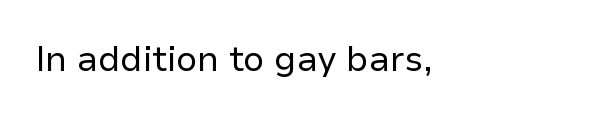
The image shows 35 px regular-weight sans-serif type, upright; set normal letter spacing, not underlined; low stroke contrast and a medium x-height.
